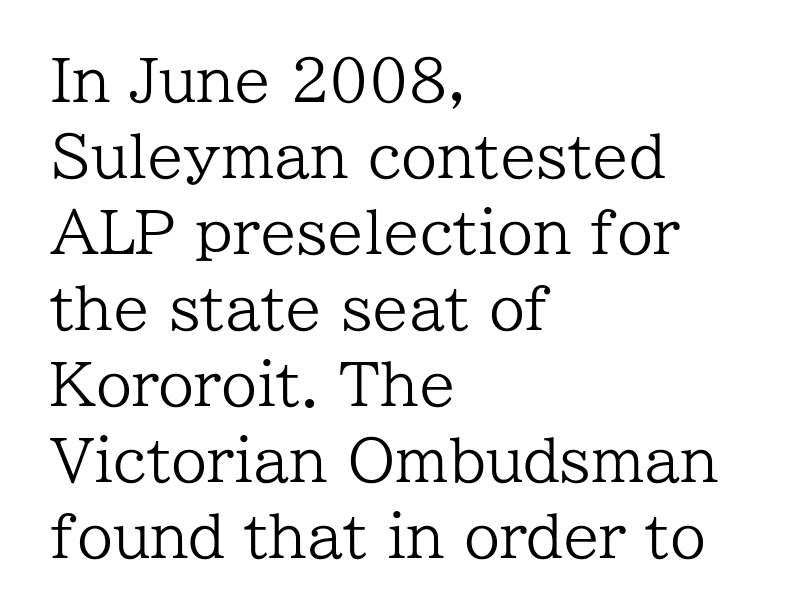
Q: Is the text bold? A: No.
Q: Is the text italic (slanted)? A: No, it is upright.
Q: Is the typeface a serif or a sans-serif typeface? A: Serif.
Q: Is the text underlined? A: No.
Q: How is the paragraph aligned? A: Left-aligned.
Q: Is the spacing between letters normal or unusually wide? A: Normal.
Q: Is the spacing between lines tight, normal or loose? A: Normal.
Q: Width (condensed, normal, or wide)? A: Normal.
Q: Stroke contrast? A: Low.
Q: x-height? A: Medium.
Q: Monospaced? A: No.
